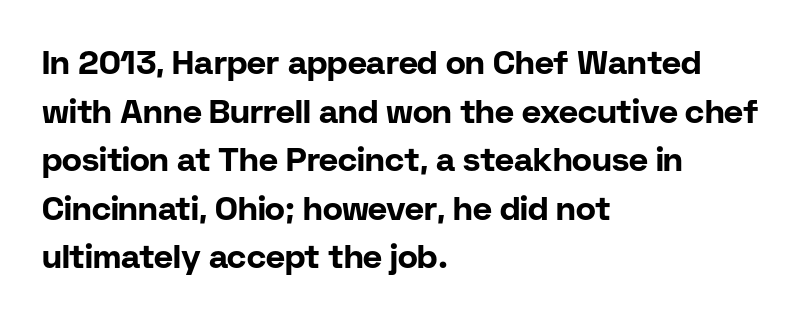
{"serif": "no", "italic": "no", "bold": "yes", "weight": "bold", "width": "normal", "stroke_contrast": "low", "x_height": "medium", "monospaced": "no", "underline": "no", "align": "left", "line_spacing": "normal", "line_spacing_ratio": 1.47, "letter_spacing": "normal", "letter_spacing_em": 0.0, "glyph_px": 33}
